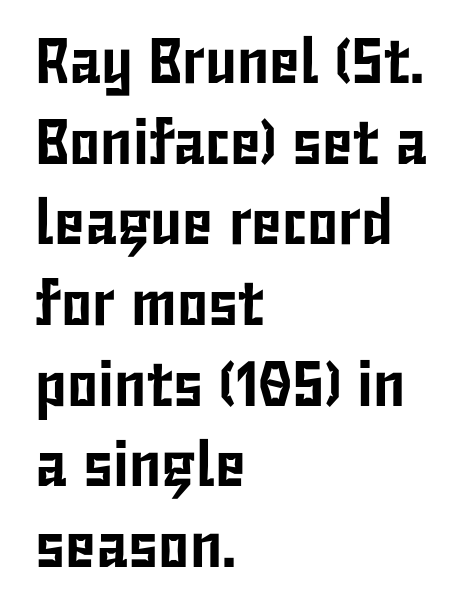
{"serif": "no", "italic": "no", "width": "condensed", "stroke_contrast": "low", "x_height": "medium", "monospaced": "no", "underline": "no", "align": "left", "line_spacing": "normal", "line_spacing_ratio": 1.26, "letter_spacing": "normal", "letter_spacing_em": 0.0, "glyph_px": 64}
